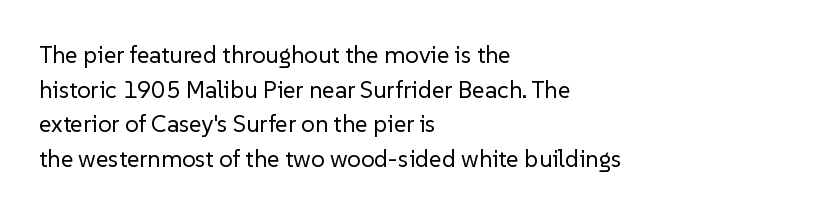
The image shows 24 px text type, upright; set left-aligned, normal line spacing (1.44x), normal letter spacing, not underlined.
